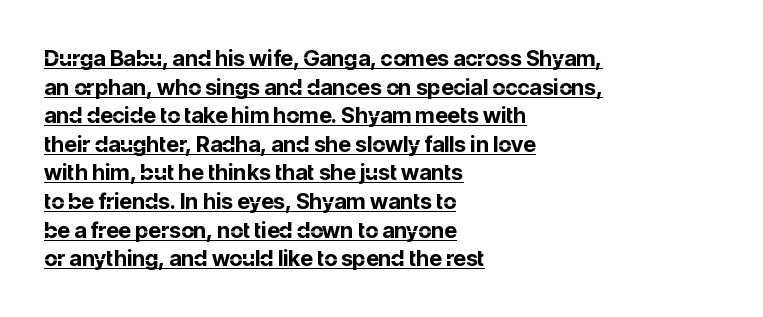
No extra tracking has been applied to these lines. Does the leading feel generous? No, just average. The text block is weighted toward the left margin, trailing off unevenly rightward. Stroke thickness is high; the sample reads as a true bold. In terms of posture, this sample is upright.
